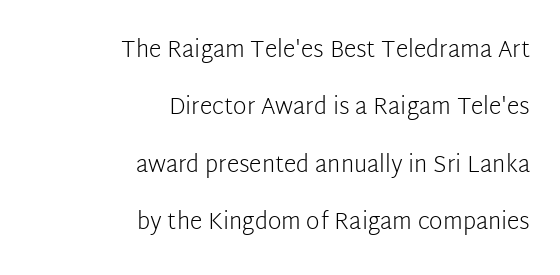
Q: Is the text bold? A: No.
Q: Is the text italic (slanted)? A: No, it is upright.
Q: Is the text underlined? A: No.
Q: How is the paragraph aligned? A: Right-aligned.
Q: Is the spacing between letters normal or unusually wide? A: Normal.
Q: Is the spacing between lines tight, normal or loose? A: Loose.
